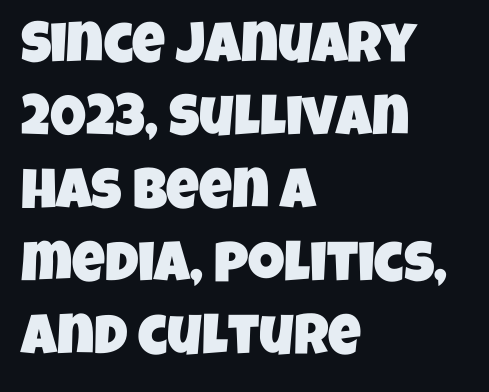
Q: Is the typeface a serif or a sans-serif typeface? A: Sans-serif.
Q: Is the text underlined? A: No.
Q: How is the paragraph aligned? A: Left-aligned.
Q: Is the spacing between letters normal or unusually wide? A: Normal.
Q: Is the spacing between lines tight, normal or loose? A: Normal.
Q: Width (condensed, normal, or wide)? A: Condensed.
Q: Stroke contrast? A: Low.
Q: x-height? A: Large.
Q: Monospaced? A: No.
